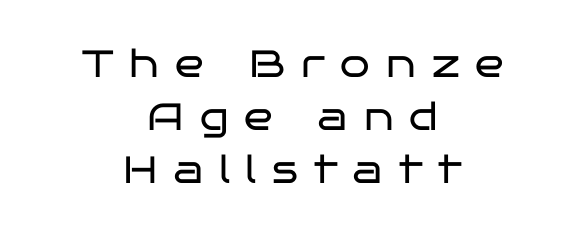
{"serif": "no", "italic": "no", "bold": "no", "weight": "regular", "width": "wide", "stroke_contrast": "low", "x_height": "large", "monospaced": "no", "underline": "no", "align": "center", "line_spacing": "normal", "line_spacing_ratio": 1.39, "letter_spacing": "wide", "letter_spacing_em": 0.42, "glyph_px": 38}
